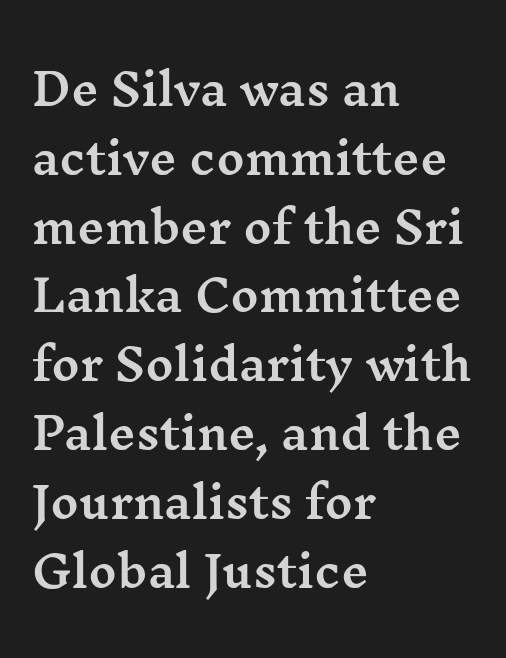
These lines keep a tight, regular rhythm from letter to letter. This rendering uses left alignment, leaving the right contour irregular. The lettering holds an erect, upright posture throughout. Decoration check: the copy has no underline. Regular leading.
